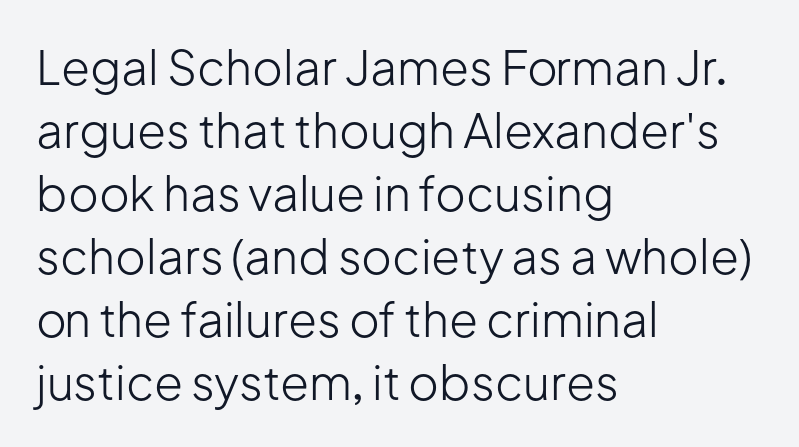
{"serif": "no", "italic": "no", "bold": "no", "weight": "light", "width": "normal", "stroke_contrast": "low", "x_height": "medium", "monospaced": "no", "underline": "no", "align": "left", "line_spacing": "normal", "line_spacing_ratio": 1.34, "letter_spacing": "normal", "letter_spacing_em": 0.0, "glyph_px": 47}
